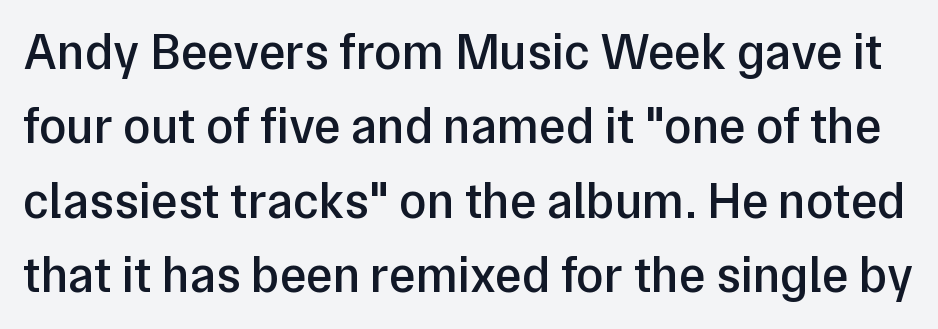
The image shows 50 px semibold sans-serif type, upright; set normal line spacing (1.49x), normal letter spacing, not underlined; low stroke contrast and a medium x-height.
